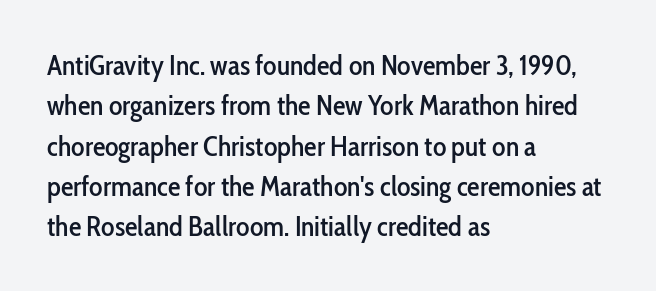
Q: Is the text italic (slanted)? A: No, it is upright.
Q: Is the typeface a serif or a sans-serif typeface? A: Sans-serif.
Q: Is the text underlined? A: No.
Q: How is the paragraph aligned? A: Left-aligned.
Q: Is the spacing between letters normal or unusually wide? A: Normal.
Q: Is the spacing between lines tight, normal or loose? A: Normal.
Q: Width (condensed, normal, or wide)? A: Condensed.
Q: Stroke contrast? A: Low.
Q: x-height? A: Medium.
Q: Monospaced? A: No.
